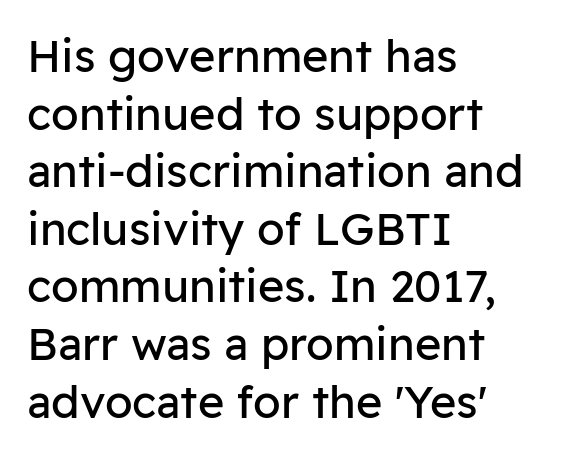
Q: Is the text bold? A: No.
Q: Is the text italic (slanted)? A: No, it is upright.
Q: Is the typeface a serif or a sans-serif typeface? A: Sans-serif.
Q: Is the text underlined? A: No.
Q: How is the paragraph aligned? A: Left-aligned.
Q: Is the spacing between letters normal or unusually wide? A: Normal.
Q: Is the spacing between lines tight, normal or loose? A: Normal.
Q: Width (condensed, normal, or wide)? A: Normal.
Q: Stroke contrast? A: Low.
Q: x-height? A: Medium.
Q: Monospaced? A: No.
